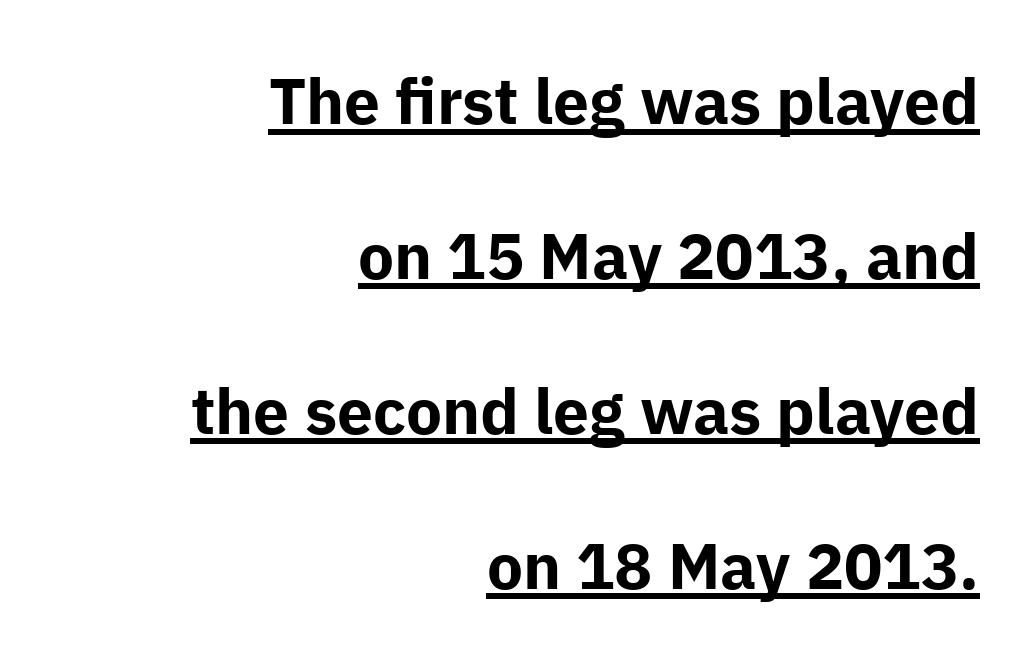
Italic? Not at all — the glyphs are vertical. Is there an underline? Yes — a line sits under the letters. What kind of face is this? One without serifs — a sans. Regarding leading, the lines here are spaced well apart. The letters advance in unequal steps, a hallmark of proportional type. Where is the straight margin? On the right.
